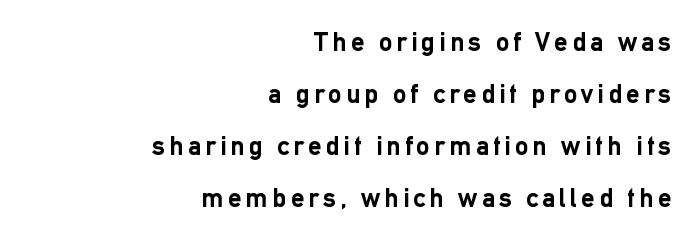
The image shows 27 px bold type, upright; set right-aligned, loose line spacing (1.92x), not underlined.
